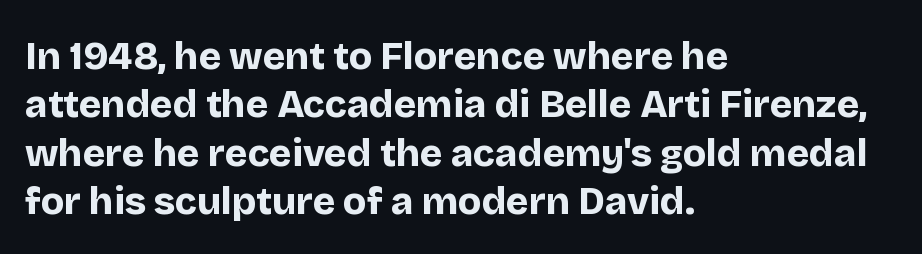
{"serif": "no", "italic": "no", "bold": "yes", "weight": "bold", "width": "normal", "stroke_contrast": "low", "x_height": "large", "monospaced": "no", "underline": "no", "align": "left", "line_spacing": "normal", "line_spacing_ratio": 1.27, "letter_spacing": "normal", "letter_spacing_em": 0.0, "glyph_px": 38}
